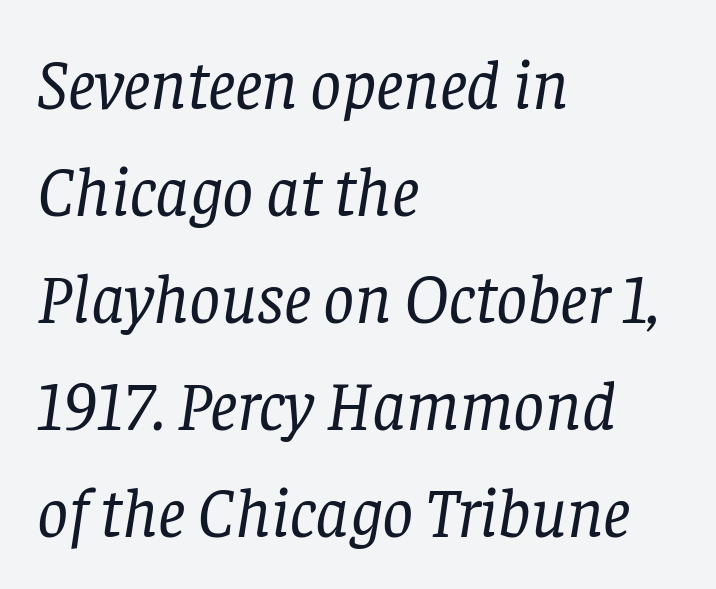
The image shows 69 px regular-weight serif type, italic (leaning right); set left-aligned, normal line spacing (1.55x), normal letter spacing, not underlined; low stroke contrast and a large x-height.
